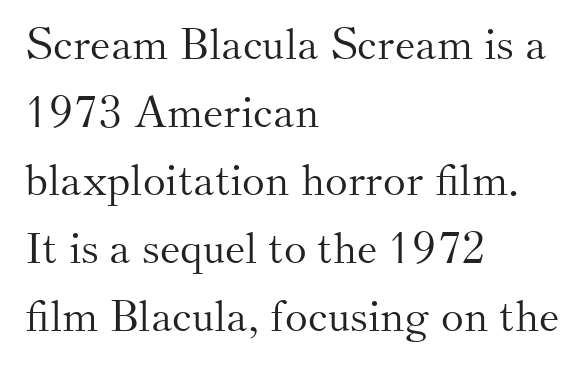
Compared with typical paragraphs, the rows here are spaced about the same. The words here are not underlined. Default kerning and tracking; the words read as compact shapes. Rendered with straight, roman letterforms.
